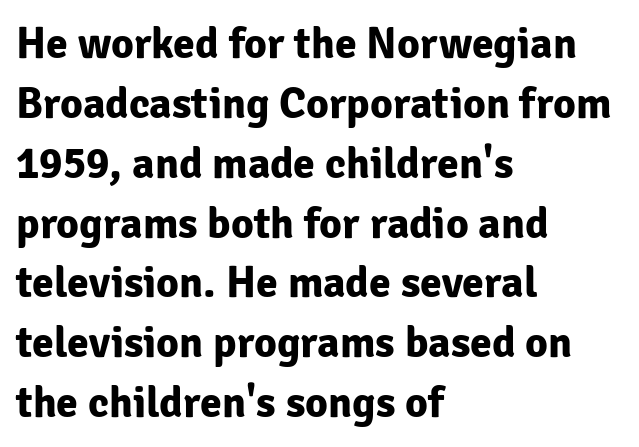
{"serif": "no", "italic": "no", "bold": "yes", "weight": "bold", "width": "normal", "stroke_contrast": "low", "x_height": "medium", "monospaced": "no", "underline": "no", "align": "left", "line_spacing": "normal", "line_spacing_ratio": 1.36, "letter_spacing": "normal", "letter_spacing_em": 0.0, "glyph_px": 44}
